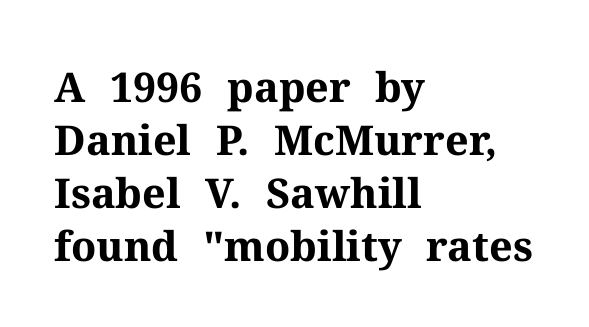
The image shows 41 px bold serif type, upright; set left-aligned, normal line spacing (1.29x), normal letter spacing, not underlined; medium stroke contrast and a medium x-height.
